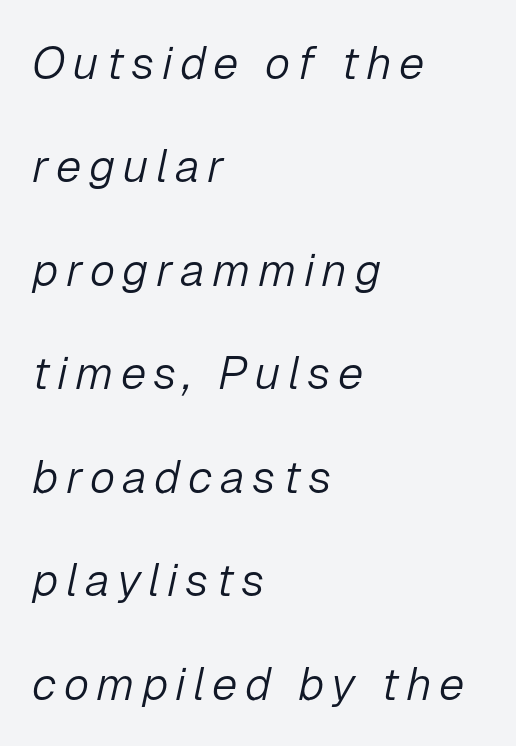
Summary of vertical rhythm: relaxed, with wide interline spacing. Looking at the ascenders, they clearly lean. The setting favours the left margin, as ordinary paragraphs usually do. A typesetter would call this proportional, since set widths differ per character. This rendering features lettering with no underline. Ink coverage per letter is moderate at most.
